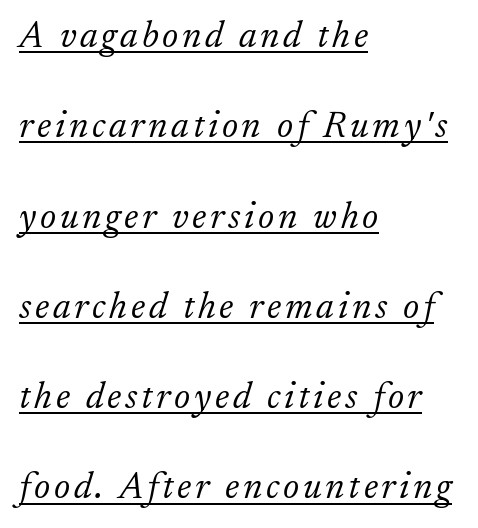
Q: Is the text bold? A: No.
Q: Is the text italic (slanted)? A: Yes, it leans right by about 17 degrees.
Q: Is the typeface a serif or a sans-serif typeface? A: Serif.
Q: Is the text underlined? A: Yes.
Q: How is the paragraph aligned? A: Left-aligned.
Q: Is the spacing between lines tight, normal or loose? A: Loose.
Q: Width (condensed, normal, or wide)? A: Normal.
Q: Stroke contrast? A: Low.
Q: x-height? A: Small.
Q: Monospaced? A: No.
